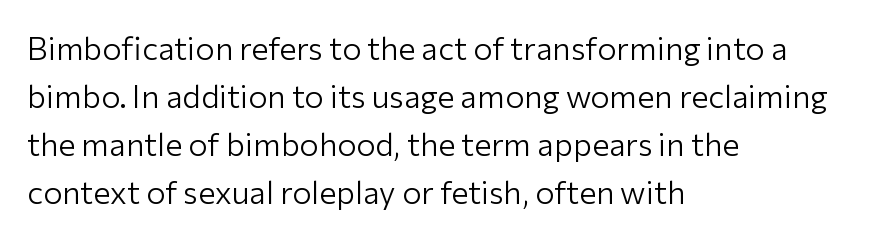
{"serif": "no", "italic": "no", "bold": "no", "weight": "light", "width": "normal", "stroke_contrast": "low", "x_height": "medium", "monospaced": "no", "underline": "no", "align": "left", "line_spacing": "normal", "line_spacing_ratio": 1.5, "letter_spacing": "normal", "letter_spacing_em": 0.0, "glyph_px": 32}
